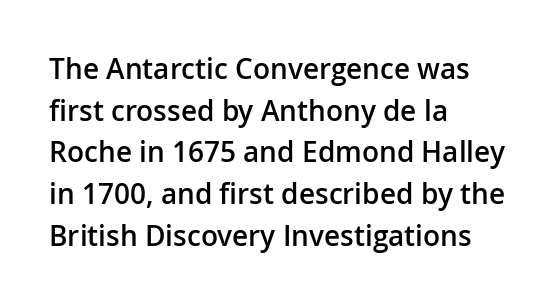
Is the type bold? Partly — it's a semibold, heavier than regular but not fully bold. Glance below the letters and you will spot only blank space. These lines keep a tight, regular rhythm from letter to letter. Do the characters align in a grid? No, the font is proportional. Observe the absence of serifs on each vertical stroke in this sample.
